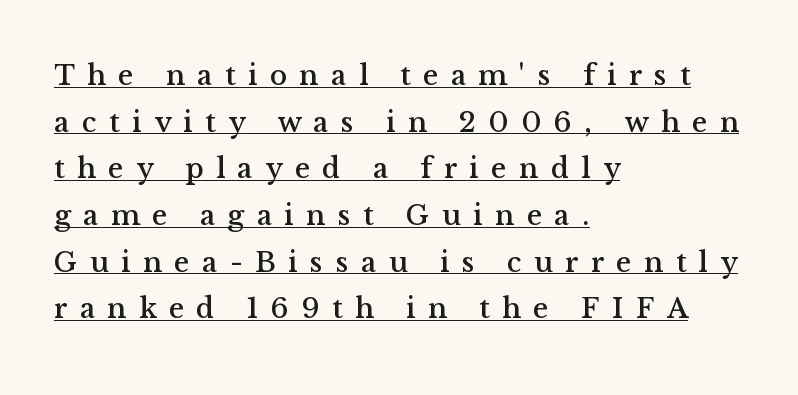
The image shows 29 px serif type, upright; set left-aligned, normal line spacing (1.61x), unusually wide letter spacing (+0.43 em), underlined; medium stroke contrast and a medium x-height.
